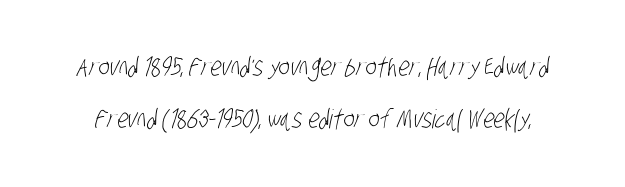
The image shows 26 px text type; set loose line spacing (2.0x), normal letter spacing, not underlined.
